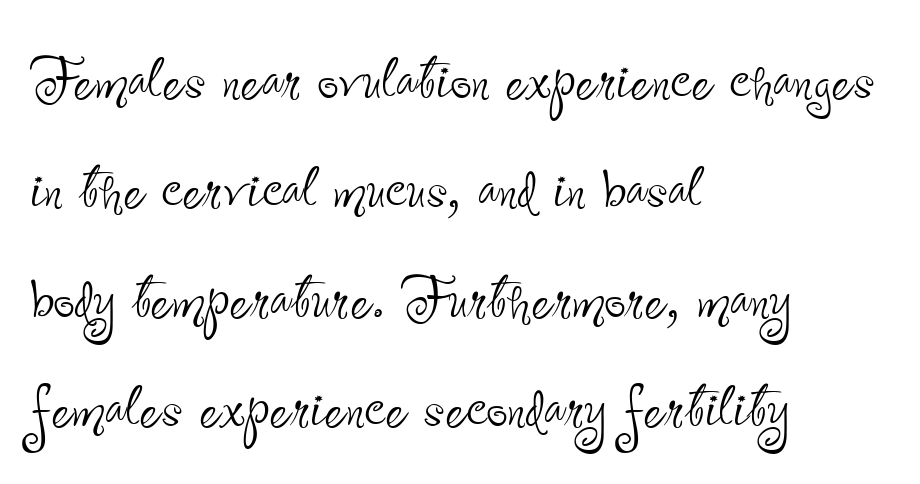
Vertical stems look standard width or narrower in stroke. Each letter keeps its own natural width here, so spacing adapts to shape. Whoever set this chose a conventional vertical rhythm. Unmarked baselines from the first word to the last. Typographically, this falls in the sans-serif category.
